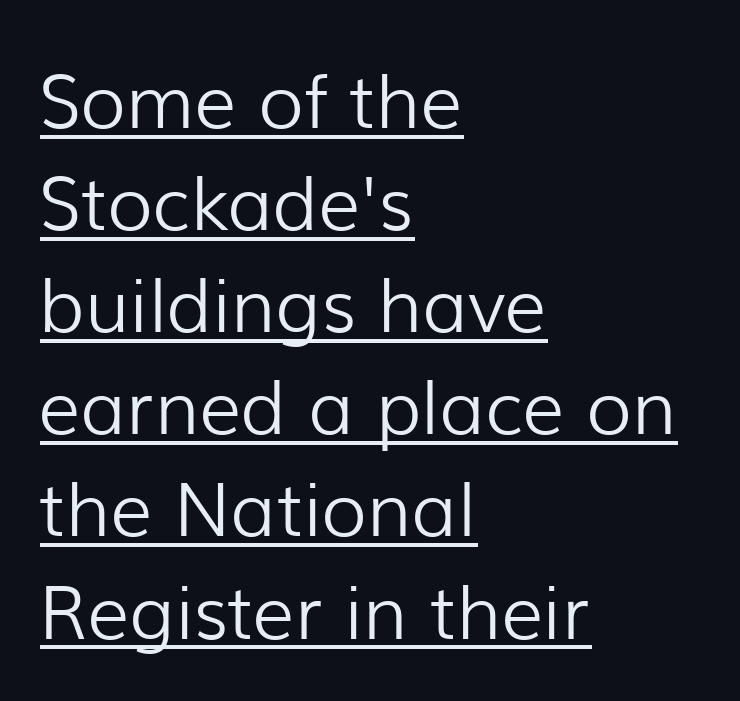
Q: Is the text bold? A: No.
Q: Is the text italic (slanted)? A: No, it is upright.
Q: Is the typeface a serif or a sans-serif typeface? A: Sans-serif.
Q: Is the text underlined? A: Yes.
Q: How is the paragraph aligned? A: Left-aligned.
Q: Is the spacing between letters normal or unusually wide? A: Normal.
Q: Is the spacing between lines tight, normal or loose? A: Normal.
Q: Width (condensed, normal, or wide)? A: Normal.
Q: Stroke contrast? A: Low.
Q: x-height? A: Medium.
Q: Monospaced? A: No.
